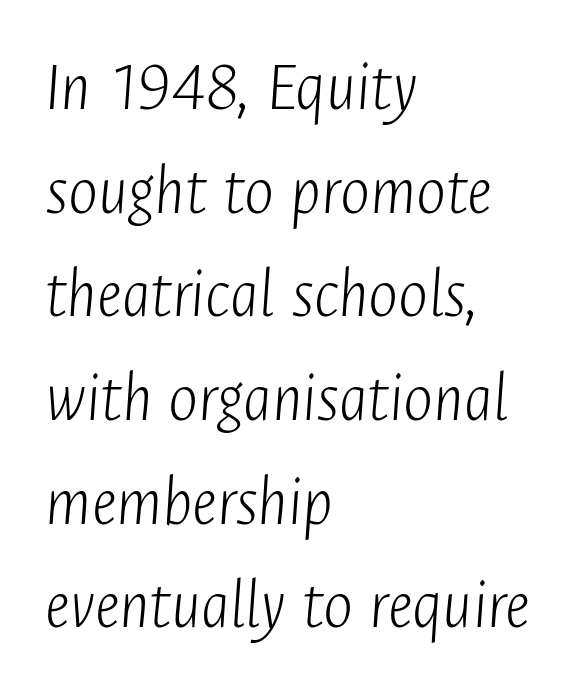
Decoration check: the copy has no underline. Caption: standard tracking, unaltered. Interline gaps are of average width in this sample. The passage shown is not bold in any degree.
